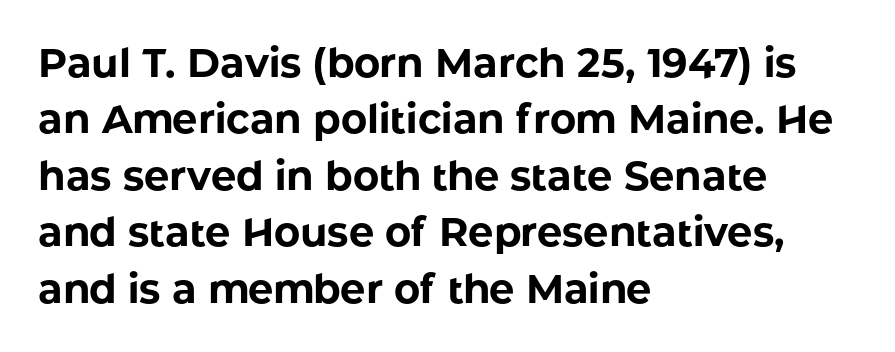
The rendering uses natural spacing where letterforms have individual widths. How heavy is the stroke? Heavy — this is a bold. The baseline area is clear. Normally led — the rows are evenly, conventionally spaced. Observe the ordinary spacing: letters are neighbours, not strangers.
